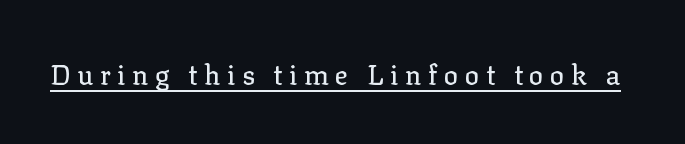
{"italic": "no", "underline": "yes", "letter_spacing": "wide", "letter_spacing_em": 0.24, "glyph_px": 27}
